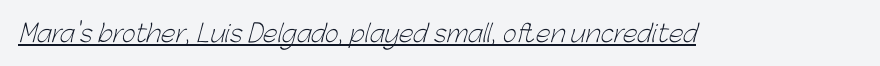
The image shows 24 px text type; set normal letter spacing, underlined.
